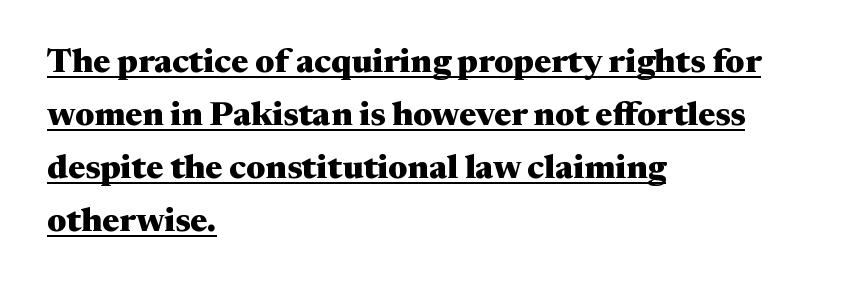
Q: Is the text bold? A: Yes.
Q: Is the text italic (slanted)? A: No, it is upright.
Q: Is the typeface a serif or a sans-serif typeface? A: Serif.
Q: Is the text underlined? A: Yes.
Q: How is the paragraph aligned? A: Left-aligned.
Q: Is the spacing between letters normal or unusually wide? A: Normal.
Q: Is the spacing between lines tight, normal or loose? A: Normal.
Q: Width (condensed, normal, or wide)? A: Wide.
Q: Stroke contrast? A: Medium.
Q: x-height? A: Medium.
Q: Monospaced? A: No.
